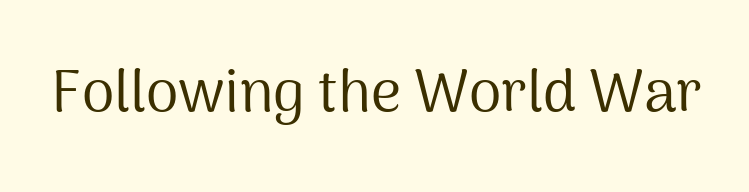
The image shows 59 px regular-weight sans-serif type, upright; set normal letter spacing, not underlined; medium stroke contrast and a medium x-height.
